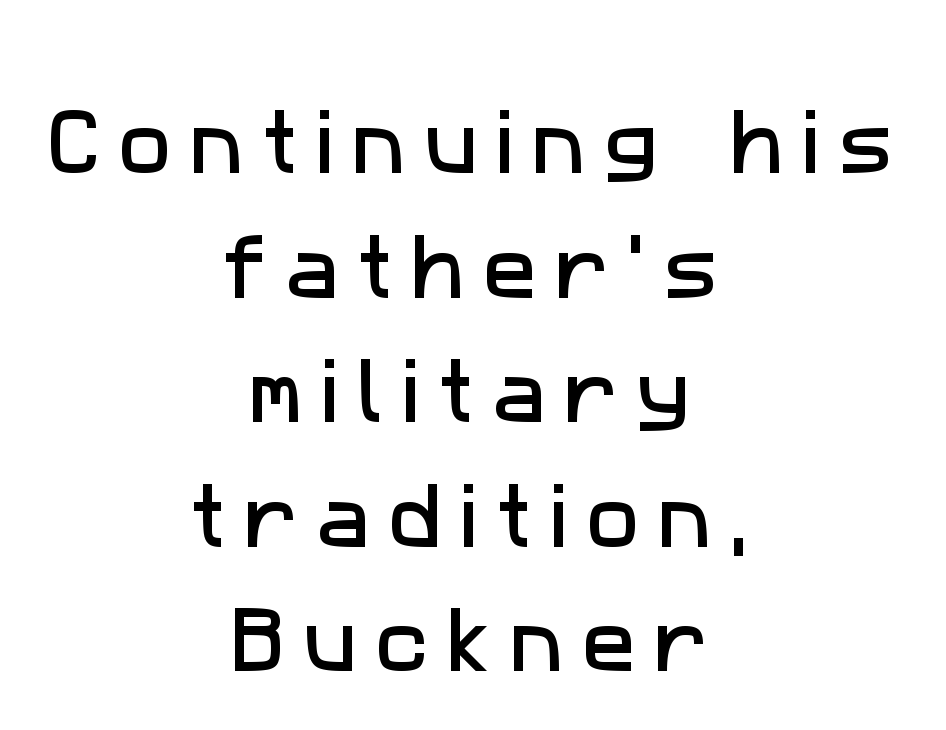
The image shows 72 px sans-serif type; set centered, line spacing 1.73x, unusually wide letter spacing (+0.25 em), not underlined; low stroke contrast and a medium x-height.
